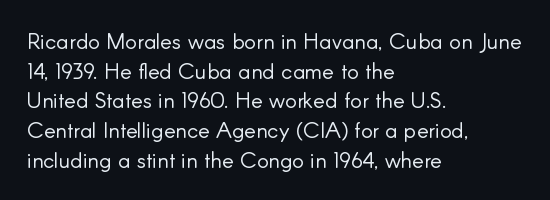
Q: Is the text bold? A: No.
Q: Is the text italic (slanted)? A: No, it is upright.
Q: Is the text underlined? A: No.
Q: How is the paragraph aligned? A: Left-aligned.
Q: Is the spacing between letters normal or unusually wide? A: Normal.
Q: Is the spacing between lines tight, normal or loose? A: Normal.
